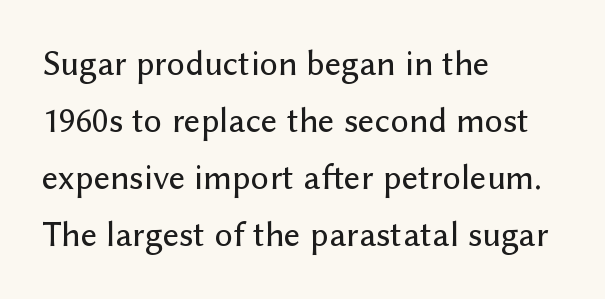
This sample keeps an unexceptional amount of space between lines. In terms of posture, this sample is upright. Tracking here is standard; glyphs follow each other at the usual distance. Short and long lines alike share a common starting point at left. These lines are composed in type without serifs. Character widths vary here, with narrow letters taking less room than wide ones.
